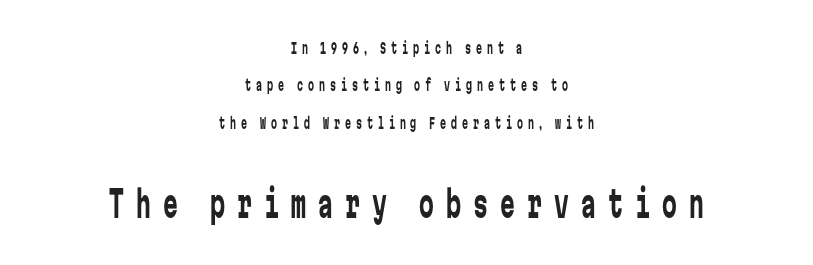
Q: Is the text bold? A: No.
Q: Is the text italic (slanted)? A: No, it is upright.
Q: Is the typeface a serif or a sans-serif typeface? A: Sans-serif.
Q: Is the text underlined? A: No.
Q: How is the paragraph aligned? A: Centered.
Q: Is the spacing between letters normal or unusually wide? A: Unusually wide.
Q: Is the spacing between lines tight, normal or loose? A: Loose.
Q: Which block of text is set in a larger size, the first (top) or the second (bottom)? A: The second (bottom) one.
Q: Width (condensed, normal, or wide)? A: Condensed.
Q: Stroke contrast? A: Low.
Q: x-height? A: Medium.
Q: Monospaced? A: Yes.
